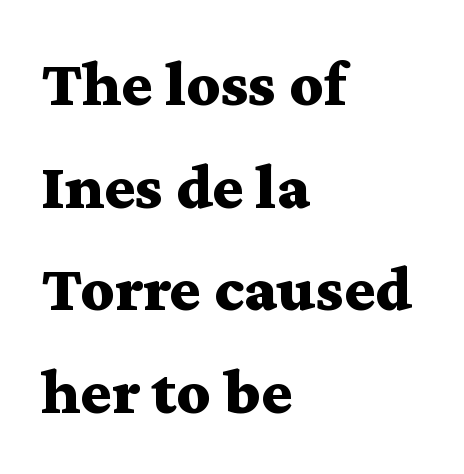
The image shows 65 px bold, wide serif type, upright; set left-aligned, normal line spacing (1.58x), normal letter spacing, not underlined; medium stroke contrast and a medium x-height.
